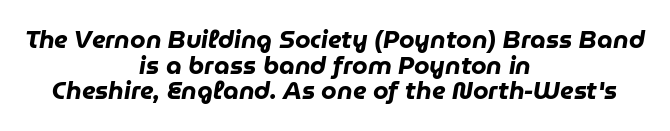
{"italic": "yes", "lean": "right", "slant_degrees": 9, "bold": "yes", "underline": "no", "align": "center", "line_spacing": "tight", "line_spacing_ratio": 1.03, "letter_spacing": "normal", "letter_spacing_em": 0.0, "glyph_px": 25}
